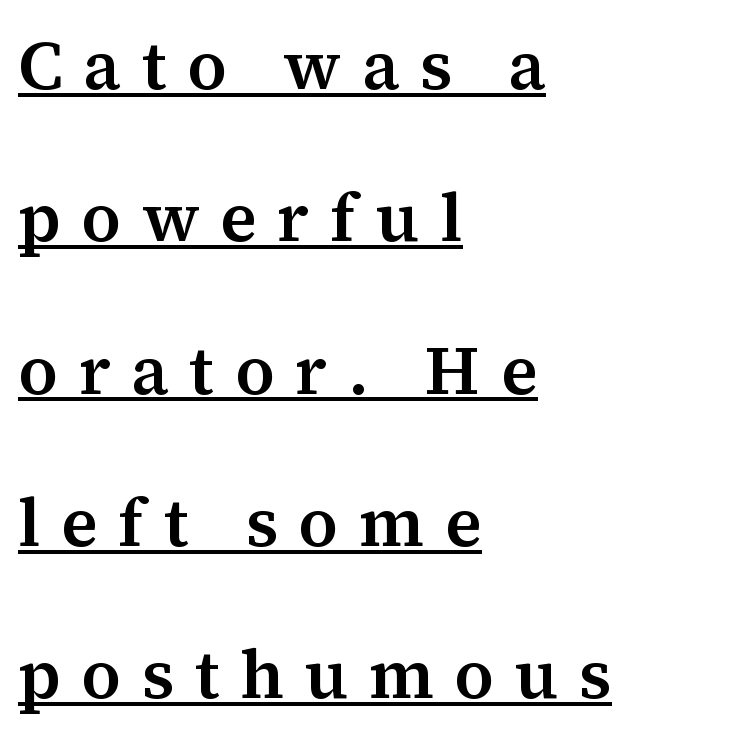
The image shows 68 px serif type, upright; set left-aligned, loose line spacing (2.24x), unusually wide letter spacing (+0.3 em), underlined; medium stroke contrast and a medium x-height.
